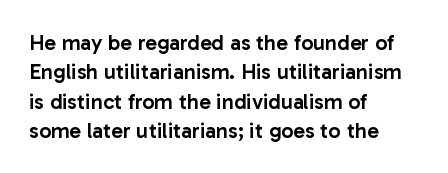
{"italic": "no", "bold": "semi", "underline": "no", "align": "left", "line_spacing": "normal", "line_spacing_ratio": 1.33, "letter_spacing": "normal", "letter_spacing_em": 0.0, "glyph_px": 22}
